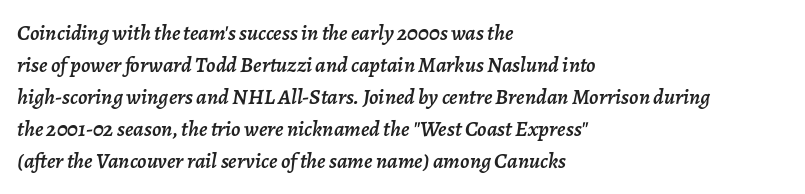
One-word summary of the alignment: left. Posture: slanted. The space between consecutive lines is moderate. This sample uses plain, unmodified letter spacing.
